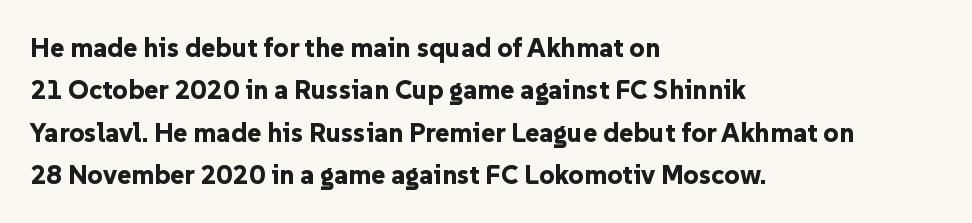
{"italic": "no", "bold": "yes", "underline": "no", "align": "left", "line_spacing": "normal", "line_spacing_ratio": 1.57, "letter_spacing": "normal", "letter_spacing_em": 0.0, "glyph_px": 27}
